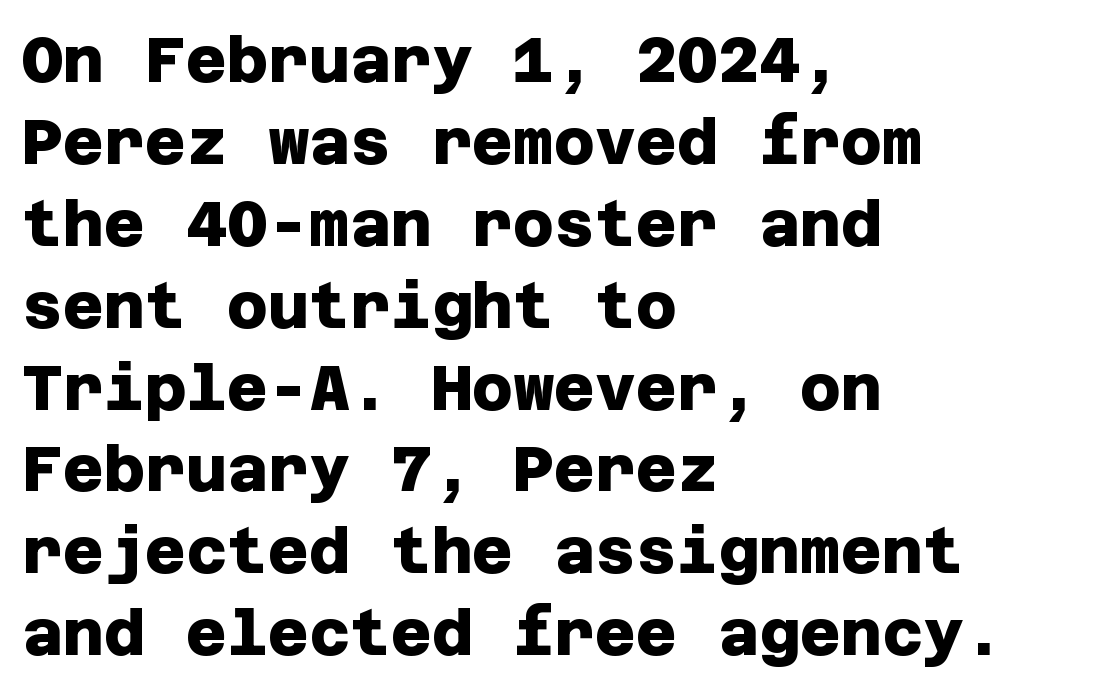
Q: Is the text bold? A: Yes.
Q: Is the typeface a serif or a sans-serif typeface? A: Sans-serif.
Q: Is the text underlined? A: No.
Q: How is the paragraph aligned? A: Left-aligned.
Q: Is the spacing between letters normal or unusually wide? A: Normal.
Q: Is the spacing between lines tight, normal or loose? A: Normal.
Q: Width (condensed, normal, or wide)? A: Normal.
Q: Stroke contrast? A: Low.
Q: x-height? A: Large.
